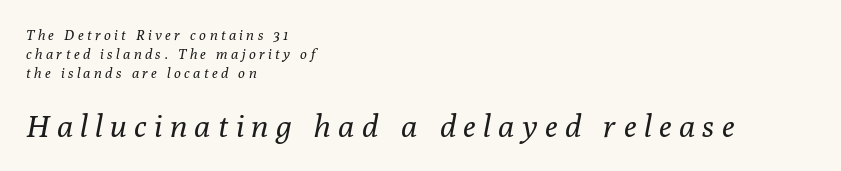
The image shows 31 px regular-weight serif type, italic (leaning right); set left-aligned, normal line spacing (1.35x), unusually wide letter spacing (+0.25 em), not underlined; the second (bottom) block is 2.21x larger; low stroke contrast and a medium x-height.
